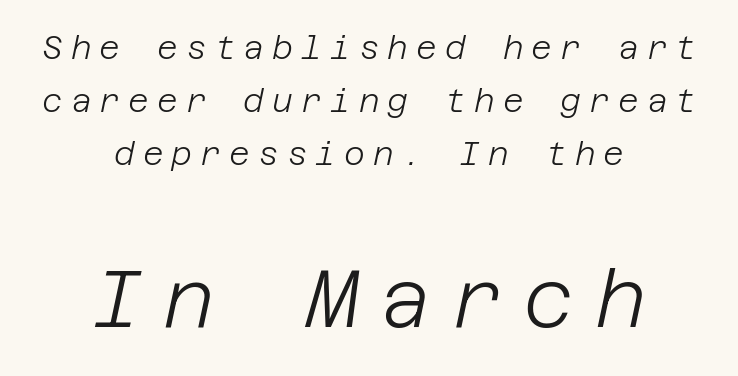
Q: Is the text bold? A: No.
Q: Is the text italic (slanted)? A: Yes, it leans right by about 12 degrees.
Q: Is the text underlined? A: No.
Q: How is the paragraph aligned? A: Centered.
Q: Is the spacing between letters normal or unusually wide? A: Unusually wide.
Q: Is the spacing between lines tight, normal or loose? A: Normal.
Q: Which block of text is set in a larger size, the first (top) or the second (bottom)? A: The second (bottom) one.
Q: Width (condensed, normal, or wide)? A: Normal.
Q: Stroke contrast? A: Low.
Q: x-height? A: Large.
